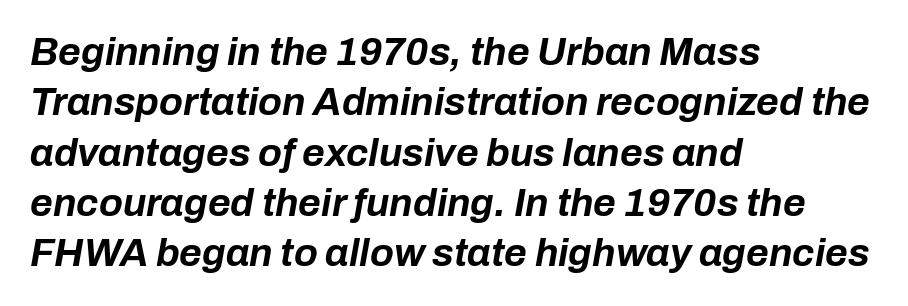
Q: Is the text bold? A: Yes.
Q: Is the text italic (slanted)? A: Yes, it leans right by about 10 degrees.
Q: Is the text underlined? A: No.
Q: How is the paragraph aligned? A: Left-aligned.
Q: Is the spacing between letters normal or unusually wide? A: Normal.
Q: Is the spacing between lines tight, normal or loose? A: Normal.
Q: Width (condensed, normal, or wide)? A: Normal.
Q: Stroke contrast? A: Low.
Q: x-height? A: Medium.
Q: Monospaced? A: No.
